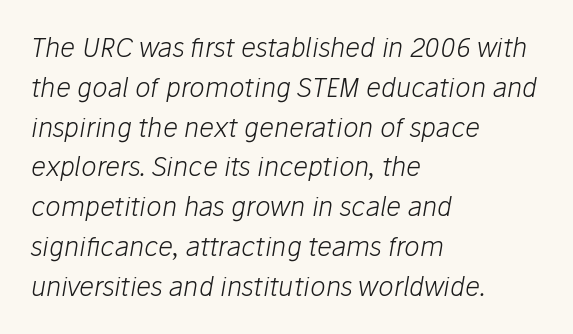
{"italic": "yes", "lean": "right", "slant_degrees": 10, "bold": "no", "underline": "no", "align": "left", "line_spacing": "normal", "line_spacing_ratio": 1.53, "letter_spacing": "normal", "letter_spacing_em": 0.0, "glyph_px": 26}
